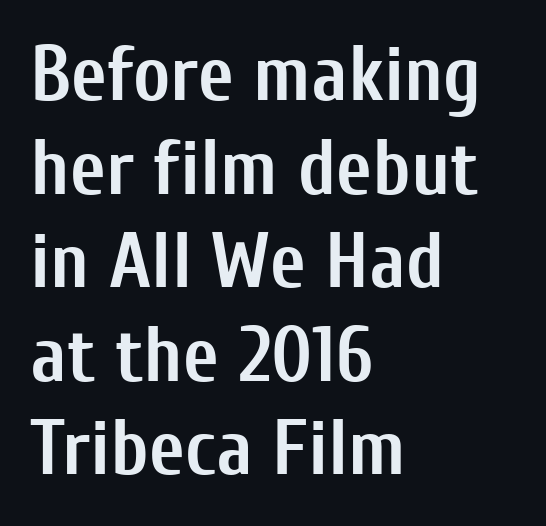
The image shows 78 px semibold, condensed sans-serif type, upright; set left-aligned, line spacing 1.2x, normal letter spacing, not underlined; low stroke contrast and a medium x-height.
